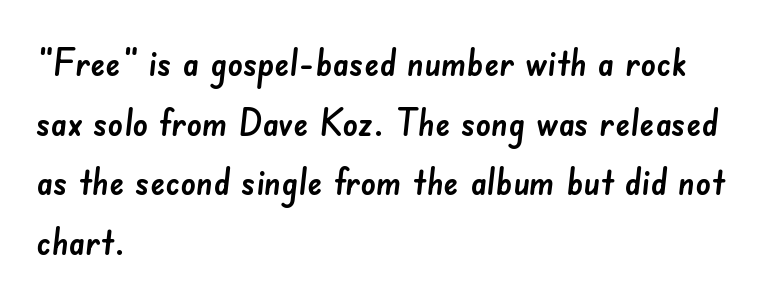
The block of text has a typical density, with ordinary space between rows. Words float on clear page, feet unadorned. The rendering uses natural spacing where letterforms have individual widths. Inter-character spacing is left at the font's built-in metrics. This sample uses a sans-serif face. Notice how the passage keeps a crisp vertical edge on the left only.
